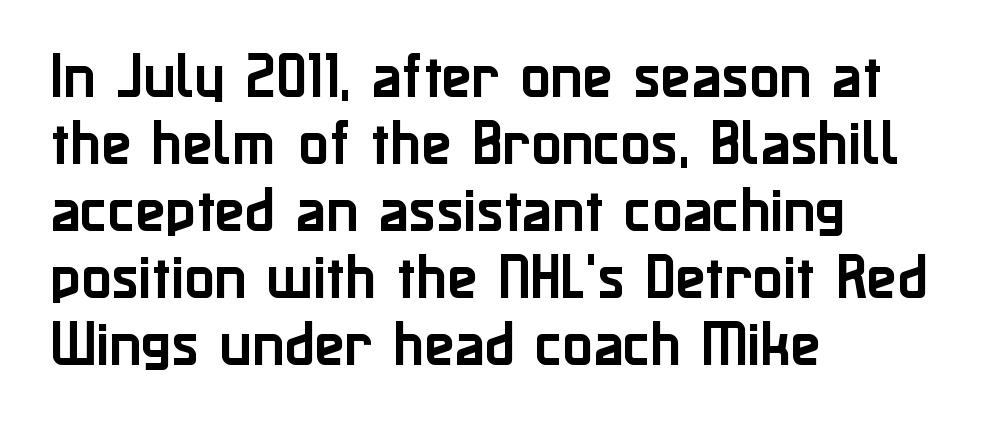
{"serif": "no", "italic": "no", "width": "normal", "stroke_contrast": "low", "x_height": "medium", "monospaced": "no", "underline": "no", "align": "left", "line_spacing": "normal", "line_spacing_ratio": 1.34, "letter_spacing": "normal", "letter_spacing_em": 0.0, "glyph_px": 50}
